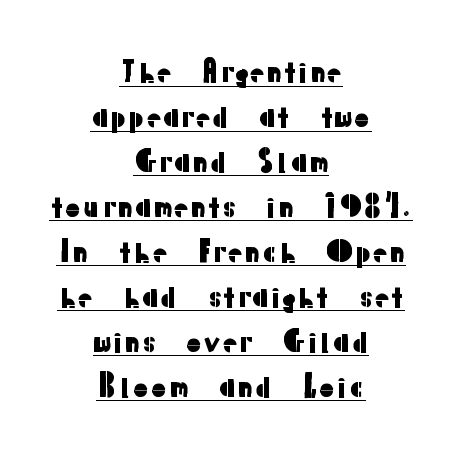
The image shows 29 px sans-serif type, upright; set centered, normal line spacing (1.55x), normal letter spacing, underlined; low stroke contrast and a medium x-height.
